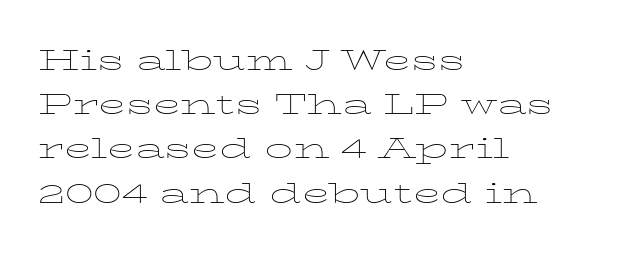
The face used here is proportionally spaced, like ordinary book or web type. Stroke thickness stays within the range of a standard reading face or lighter. Alignment: flush left. Words float on clear page, feet unadorned. Upright lettering throughout. Typographically, this falls in the serif category.
